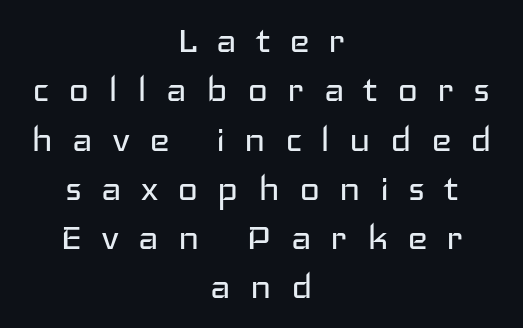
A typesetter would label this face a sans. The weight would be labelled regular, book, light, or lighter still. What's the leading like? Squeezed, with rows nearly overlapping. Think of a printed novel: that variable character pitch is what you see here. Rule under the text: the space is simply empty. The rendering positions every line midway between the sides.
